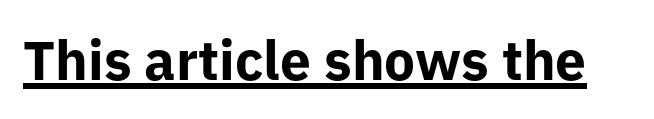
The image shows 55 px bold sans-serif type, upright; set normal letter spacing, underlined; low stroke contrast and a medium x-height.
